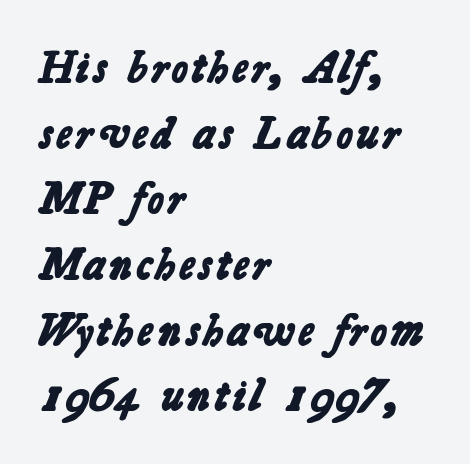
{"serif": "no", "bold": "yes", "weight": "bold", "width": "normal", "stroke_contrast": "low", "x_height": "medium", "monospaced": "no", "underline": "no", "align": "left", "line_spacing": "normal", "line_spacing_ratio": 1.46, "letter_spacing": "normal", "letter_spacing_em": 0.0, "glyph_px": 45}
